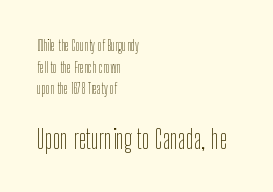
Q: Is the text bold? A: No.
Q: Is the text italic (slanted)? A: No, it is upright.
Q: Is the text underlined? A: No.
Q: How is the paragraph aligned? A: Left-aligned.
Q: Is the spacing between letters normal or unusually wide? A: Normal.
Q: Is the spacing between lines tight, normal or loose? A: Normal.
Q: Which block of text is set in a larger size, the first (top) or the second (bottom)? A: The second (bottom) one.
